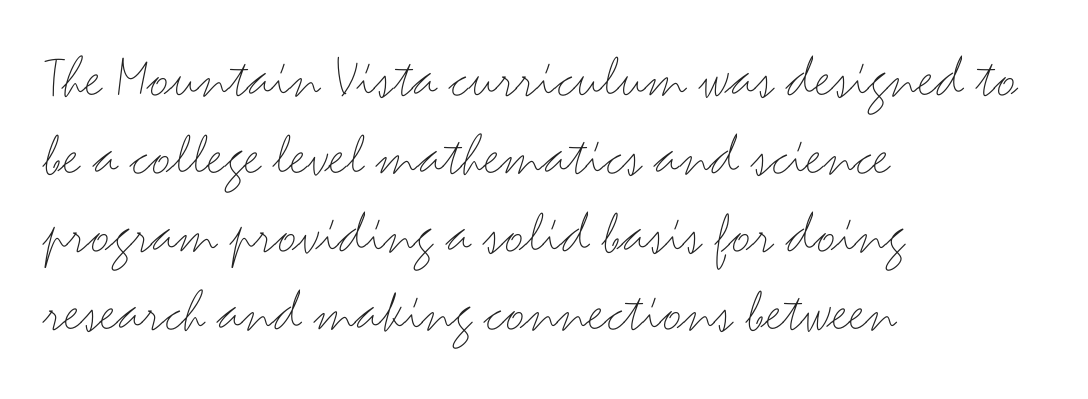
The image shows 61 px thin, wide sans-serif type; set left-aligned, normal line spacing (1.28x), normal letter spacing, not underlined; medium stroke contrast and a small x-height.
